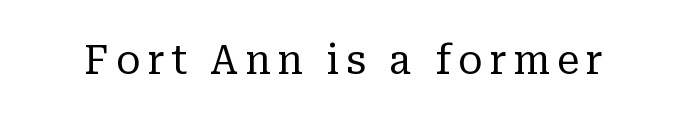
Designer's note — italics off, roman on. The face used here is proportionally spaced, like ordinary book or web type. The foot of each line stays bare and open. Each letter's strokes conclude with small projecting serifs. Stems and bowls with no extra thickness — not bold.
